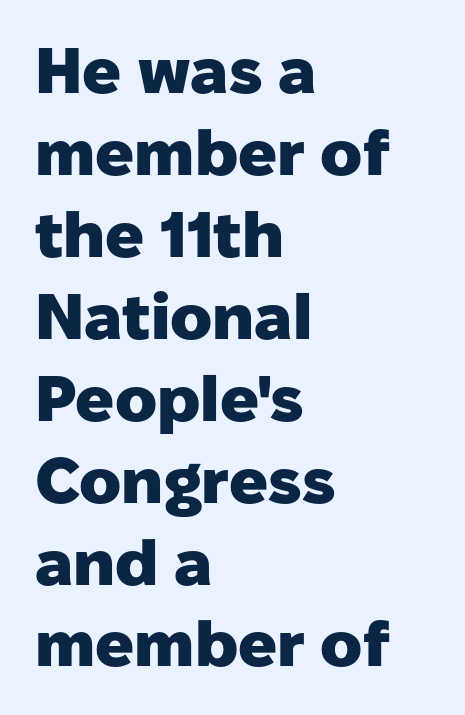
Words float on clear page, feet unadorned. Varying glyph widths throughout — classic text-font behaviour. The glyphs in this specimen are sans serif. Set as a true bold cut, around the 700 mark.
